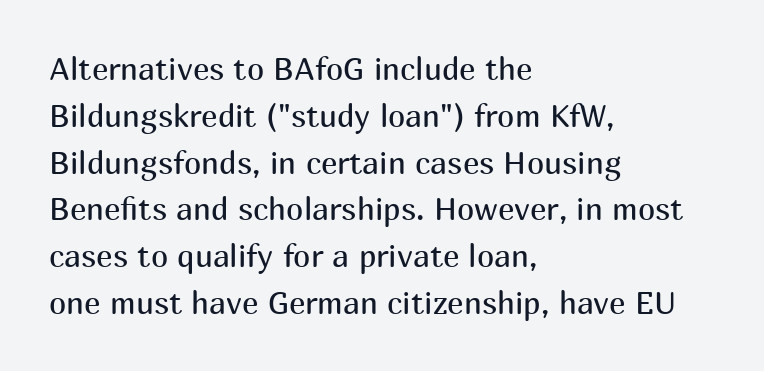
The paragraph has a hard left edge and a soft right edge. Rule under the text: the space is simply empty. Inter-character spacing is left at the font's built-in metrics. The text was rendered using a sans face with plain stroke endings.
